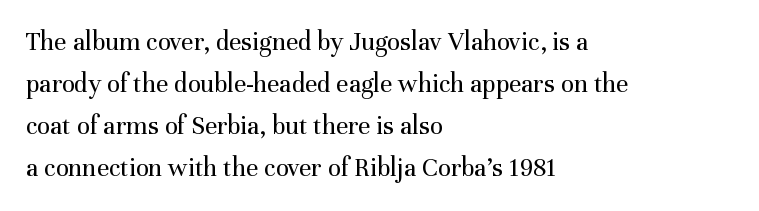
Each new line begins a customary step beneath the previous one. The passage shown is not underscored anywhere. Weight: not bold — regular or lighter. Nope, not italic — everything's standing straight. A classic flush-left, rag-right setting is used for this passage.
